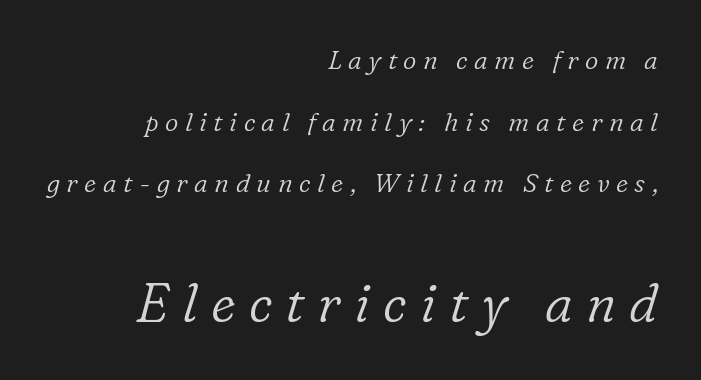
The image shows 53 px light serif type, italic (leaning right); set right-aligned, loose line spacing (2.37x), unusually wide letter spacing (+0.25 em), not underlined; the second (bottom) block is 2.04x larger; low stroke contrast and a medium x-height.
